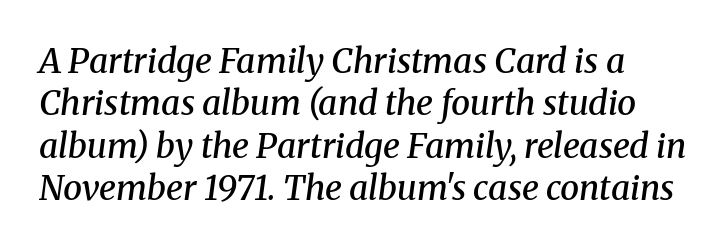
Q: Is the text bold? A: Semi-bold.
Q: Is the text italic (slanted)? A: Yes, it leans right by about 8 degrees.
Q: Is the typeface a serif or a sans-serif typeface? A: Serif.
Q: Is the text underlined? A: No.
Q: Is the spacing between letters normal or unusually wide? A: Normal.
Q: Is the spacing between lines tight, normal or loose? A: Normal.
Q: Width (condensed, normal, or wide)? A: Normal.
Q: Stroke contrast? A: Medium.
Q: x-height? A: Medium.
Q: Monospaced? A: No.
